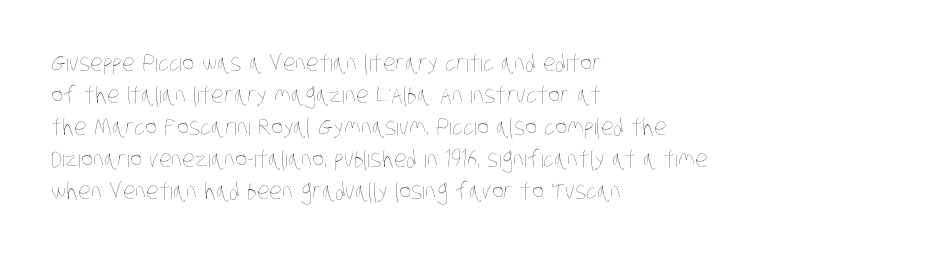
{"bold": "no", "underline": "no", "align": "left", "line_spacing": "normal", "line_spacing_ratio": 1.39, "letter_spacing": "normal", "letter_spacing_em": 0.0, "glyph_px": 23}
